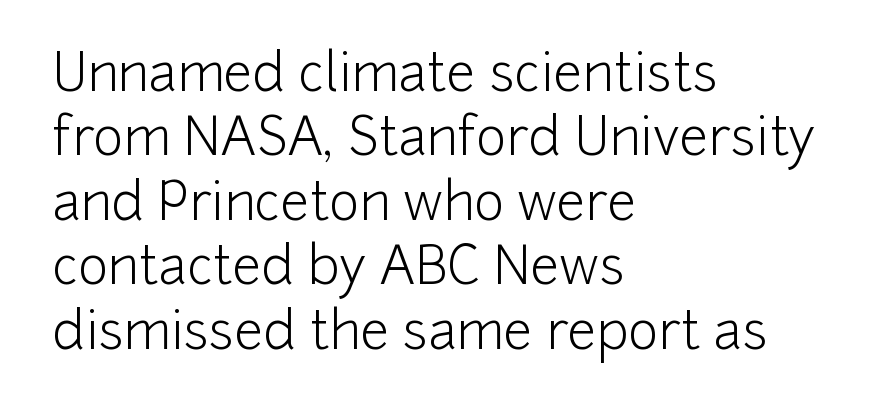
Looks like regular typesetting: each glyph gets only the width it needs. Does extra space separate the letters? No, they use regular spacing. The glyphs in this specimen are sans serif. The letterforms sit at book weight or below. These lines are set flush left with a ragged right edge.
